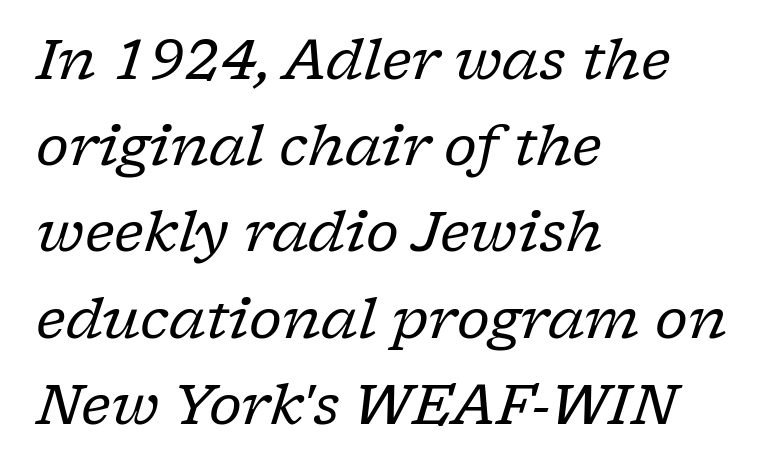
{"serif": "yes", "italic": "yes", "lean": "right", "slant_degrees": 17, "bold": "no", "weight": "regular", "width": "normal", "stroke_contrast": "low", "x_height": "medium", "monospaced": "no", "underline": "no", "align": "left", "line_spacing": "normal", "line_spacing_ratio": 1.54, "letter_spacing": "normal", "letter_spacing_em": 0.0, "glyph_px": 56}
